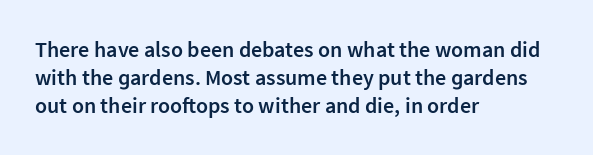
Q: Is the text bold? A: Semi-bold.
Q: Is the text italic (slanted)? A: No, it is upright.
Q: Is the text underlined? A: No.
Q: How is the paragraph aligned? A: Left-aligned.
Q: Is the spacing between letters normal or unusually wide? A: Normal.
Q: Is the spacing between lines tight, normal or loose? A: Normal.
